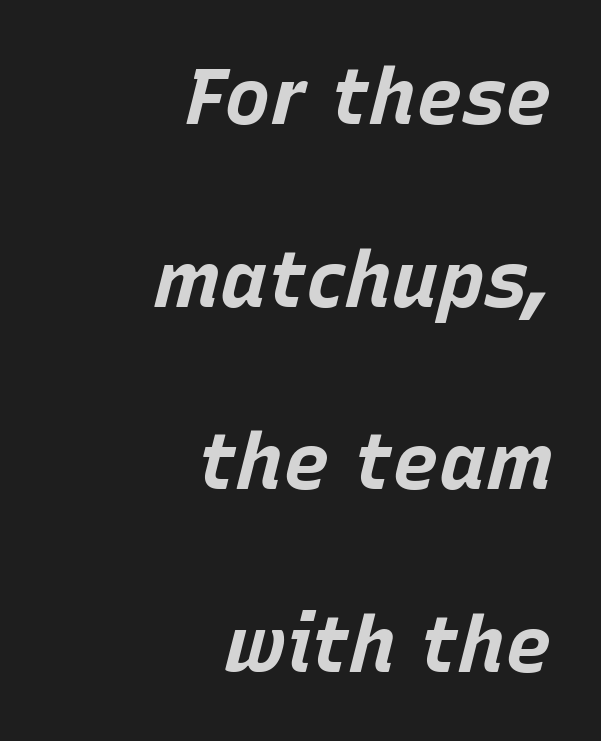
Nobody drew a line under any word here. Proportional: the letters do not fall into vertical columns. Looking at the ascenders, they clearly lean. If you drew a ruler down the right edge, every line would touch it. Summary of weight: heavy, a full bold. Nothing unusual about the tracking: characters are spaced as the font intends.
